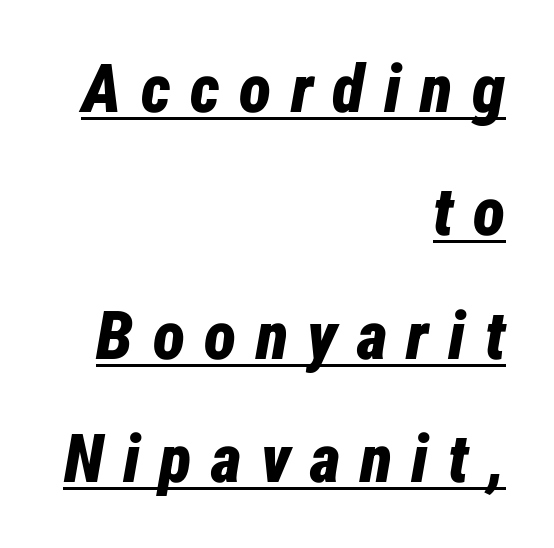
{"italic": "yes", "lean": "right", "slant_degrees": 12, "bold": "yes", "weight": "bold", "width": "condensed", "stroke_contrast": "low", "x_height": "medium", "monospaced": "no", "underline": "yes", "align": "right", "line_spacing_ratio": 1.84, "letter_spacing": "wide", "letter_spacing_em": 0.29, "glyph_px": 67}
